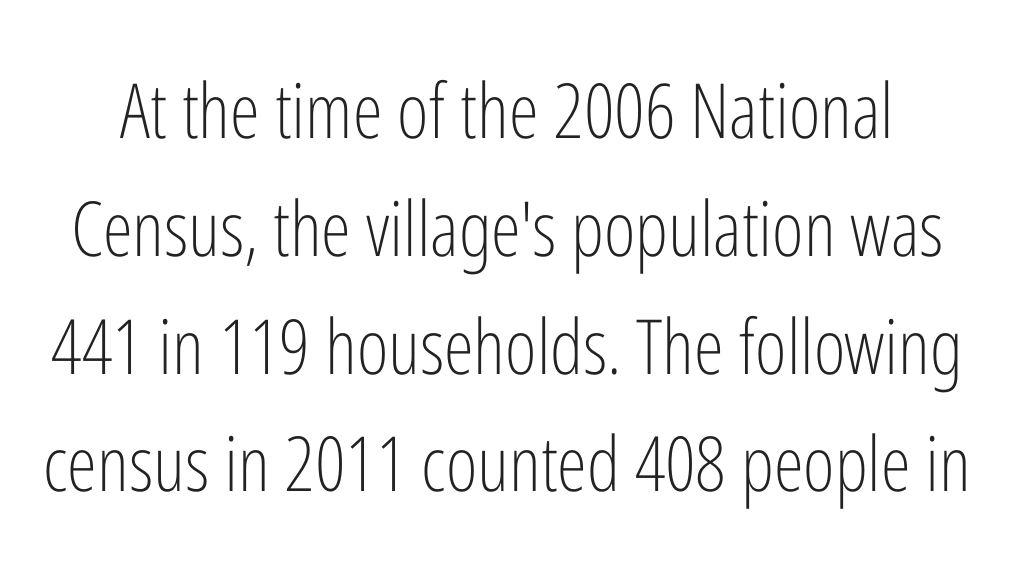
Q: Is the text bold? A: No.
Q: Is the text italic (slanted)? A: No, it is upright.
Q: Is the typeface a serif or a sans-serif typeface? A: Sans-serif.
Q: Is the text underlined? A: No.
Q: Is the spacing between letters normal or unusually wide? A: Normal.
Q: Is the spacing between lines tight, normal or loose? A: Normal.
Q: Width (condensed, normal, or wide)? A: Condensed.
Q: Stroke contrast? A: Low.
Q: x-height? A: Medium.
Q: Monospaced? A: No.
